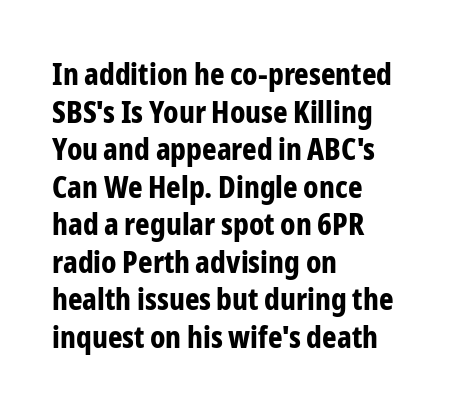
{"serif": "no", "italic": "no", "bold": "yes", "weight": "bold", "width": "condensed", "stroke_contrast": "low", "x_height": "medium", "monospaced": "no", "underline": "no", "align": "left", "line_spacing_ratio": 1.21, "letter_spacing": "normal", "letter_spacing_em": 0.0, "glyph_px": 31}
